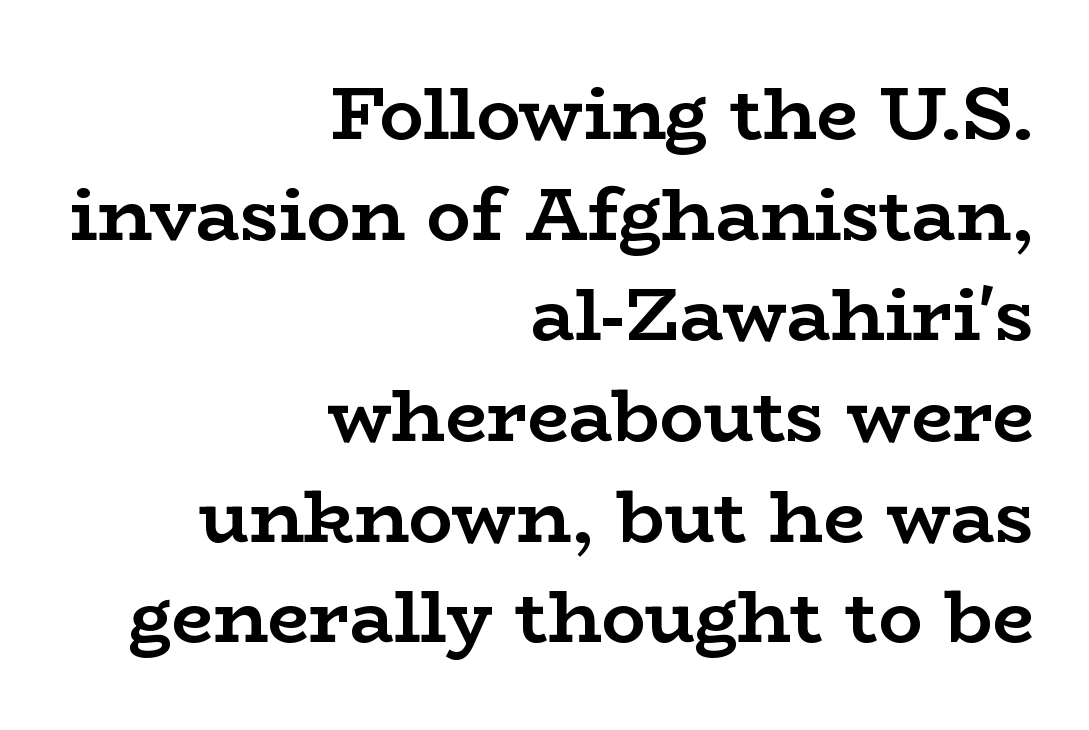
Q: Is the text bold? A: Yes.
Q: Is the text italic (slanted)? A: No, it is upright.
Q: Is the typeface a serif or a sans-serif typeface? A: Serif.
Q: Is the text underlined? A: No.
Q: How is the paragraph aligned? A: Right-aligned.
Q: Is the spacing between letters normal or unusually wide? A: Normal.
Q: Is the spacing between lines tight, normal or loose? A: Normal.
Q: Width (condensed, normal, or wide)? A: Wide.
Q: Stroke contrast? A: Low.
Q: x-height? A: Medium.
Q: Monospaced? A: No.
